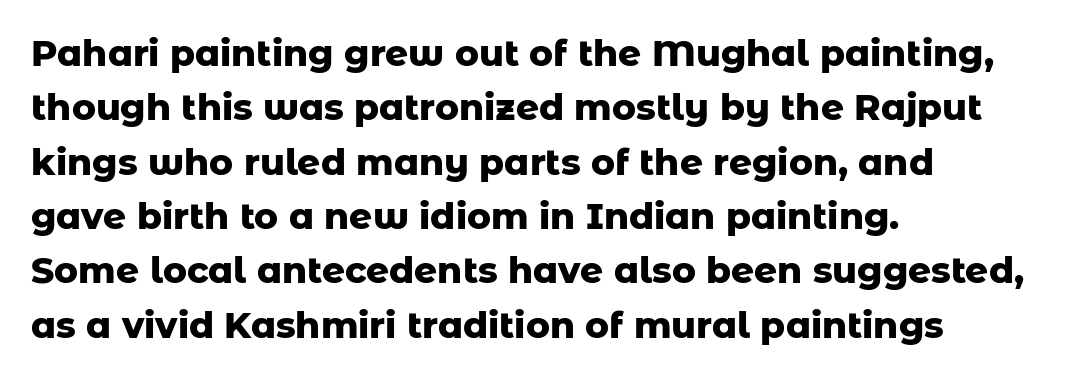
{"serif": "no", "italic": "no", "bold": "yes", "weight": "heavy", "width": "normal", "stroke_contrast": "low", "x_height": "medium", "monospaced": "no", "underline": "no", "align": "left", "line_spacing": "normal", "line_spacing_ratio": 1.51, "letter_spacing": "normal", "letter_spacing_em": 0.0, "glyph_px": 36}
